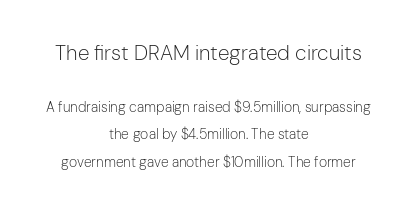
Visually, the top section dominates because its glyphs are scaled up. The baseline area is clear. The rendering positions every line midway between the sides. Summary of vertical rhythm: relaxed, with wide interline spacing.
